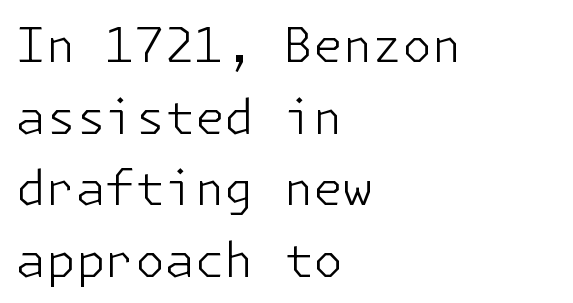
The image shows 48 px light sans-serif type, upright; set left-aligned, normal line spacing (1.49x), normal letter spacing, not underlined; low stroke contrast and a medium x-height.
